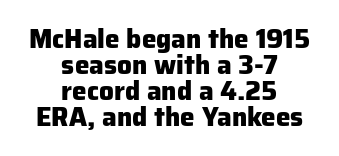
Q: Is the text bold? A: Yes.
Q: Is the text italic (slanted)? A: No, it is upright.
Q: Is the text underlined? A: No.
Q: How is the paragraph aligned? A: Centered.
Q: Is the spacing between letters normal or unusually wide? A: Normal.
Q: Is the spacing between lines tight, normal or loose? A: Tight.
